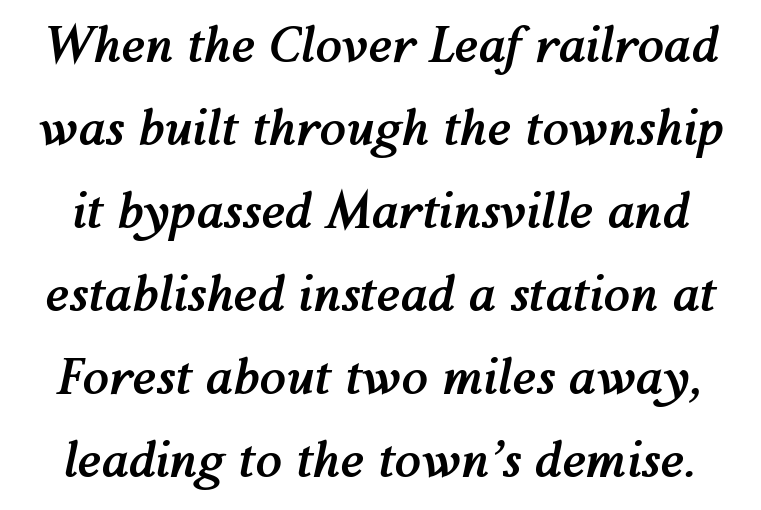
{"italic": "yes", "lean": "right", "slant_degrees": 12, "bold": "yes", "weight": "semibold", "width": "normal", "stroke_contrast": "medium", "x_height": "medium", "monospaced": "no", "underline": "no", "line_spacing_ratio": 1.73, "letter_spacing": "normal", "letter_spacing_em": 0.0, "glyph_px": 48}
